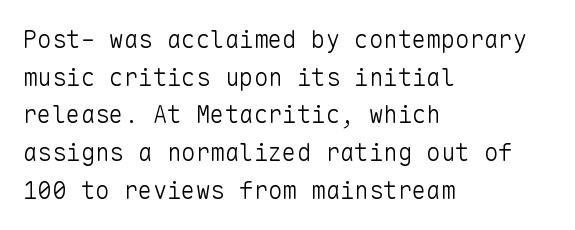
{"italic": "no", "bold": "no", "underline": "no", "align": "left", "line_spacing": "normal", "line_spacing_ratio": 1.57, "letter_spacing": "normal", "letter_spacing_em": 0.0, "glyph_px": 24}
